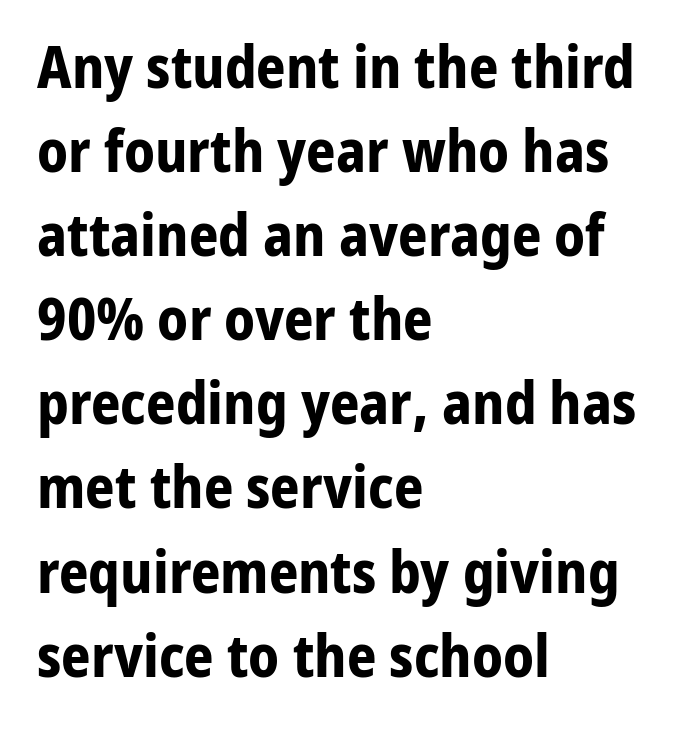
Q: Is the text bold? A: Yes.
Q: Is the text italic (slanted)? A: No, it is upright.
Q: Is the typeface a serif or a sans-serif typeface? A: Sans-serif.
Q: Is the text underlined? A: No.
Q: How is the paragraph aligned? A: Left-aligned.
Q: Is the spacing between letters normal or unusually wide? A: Normal.
Q: Is the spacing between lines tight, normal or loose? A: Normal.
Q: Width (condensed, normal, or wide)? A: Normal.
Q: Stroke contrast? A: Low.
Q: x-height? A: Medium.
Q: Monospaced? A: No.
